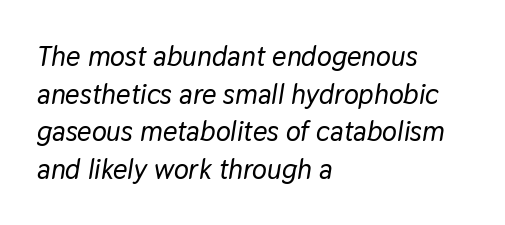
The strip under each line holds only bare page. Summary of vertical rhythm: regular, with standard interline spacing. This sample has the flowing, uneven cadence of proportional lettering. Designer's note — italics engaged. The setting favours the left margin, as ordinary paragraphs usually do. The gaps between neighbouring characters are ordinary and unremarkable.
